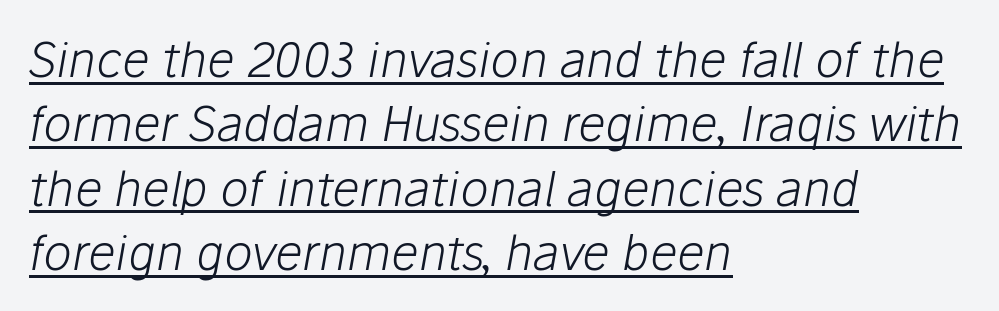
The image shows 48 px light type, italic (leaning right); set left-aligned, normal line spacing (1.34x), normal letter spacing, underlined; low stroke contrast and a medium x-height.
